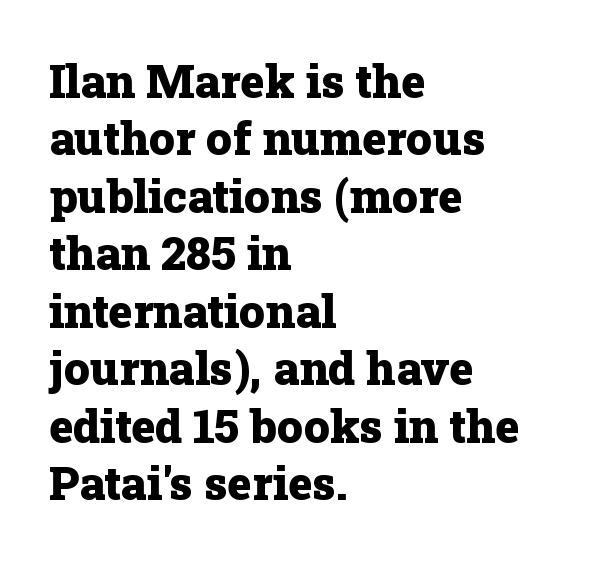
Examine the stroke ends and you'll spot serifs. Italic: no, the glyphs are upright roman. This is heavy type, rendered in bold. The space between consecutive lines is moderate. Underline: absent. Leftover space on each line is placed entirely after the last word.
